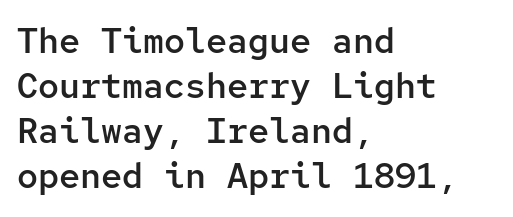
Q: Is the text bold? A: Semi-bold.
Q: Is the text italic (slanted)? A: No, it is upright.
Q: Is the typeface a serif or a sans-serif typeface? A: Sans-serif.
Q: Is the text underlined? A: No.
Q: How is the paragraph aligned? A: Left-aligned.
Q: Is the spacing between letters normal or unusually wide? A: Normal.
Q: Is the spacing between lines tight, normal or loose? A: Normal.
Q: Width (condensed, normal, or wide)? A: Normal.
Q: Stroke contrast? A: Low.
Q: x-height? A: Medium.
Q: Monospaced? A: Yes.
